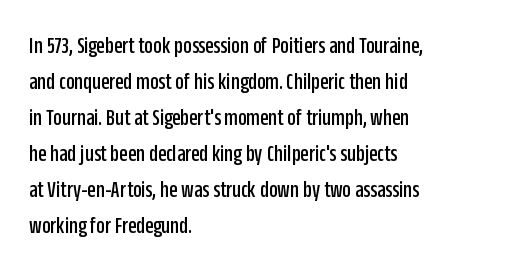
{"italic": "no", "underline": "no", "align": "left", "line_spacing": "normal", "line_spacing_ratio": 1.5, "letter_spacing": "normal", "letter_spacing_em": 0.0, "glyph_px": 24}
